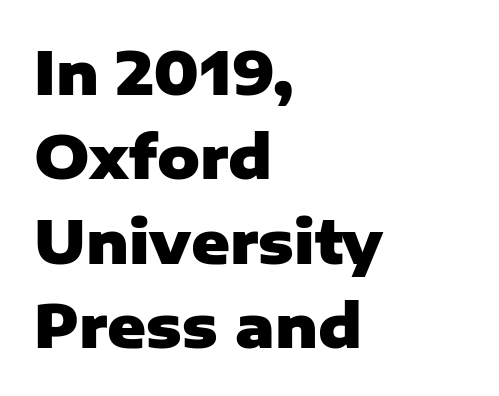
Q: Is the text bold? A: Yes.
Q: Is the text italic (slanted)? A: No, it is upright.
Q: Is the typeface a serif or a sans-serif typeface? A: Sans-serif.
Q: Is the text underlined? A: No.
Q: How is the paragraph aligned? A: Left-aligned.
Q: Is the spacing between letters normal or unusually wide? A: Normal.
Q: Is the spacing between lines tight, normal or loose? A: Normal.
Q: Width (condensed, normal, or wide)? A: Normal.
Q: Stroke contrast? A: Low.
Q: x-height? A: Medium.
Q: Monospaced? A: No.
